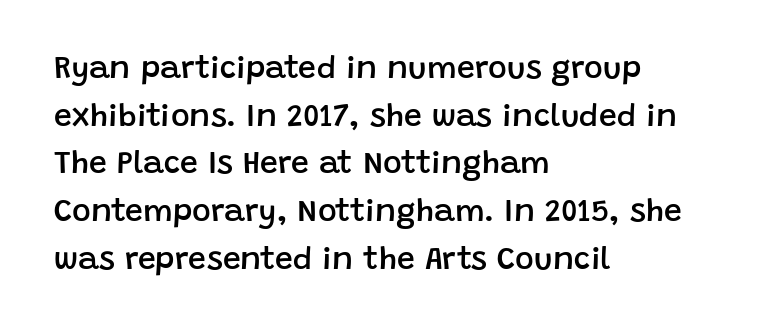
Typeset ragged right — the left edge is the straight one. Words appear dense and cohesive because spacing is normal. Character widths vary here, with narrow letters taking less room than wide ones. Nobody drew a line under any word here.
